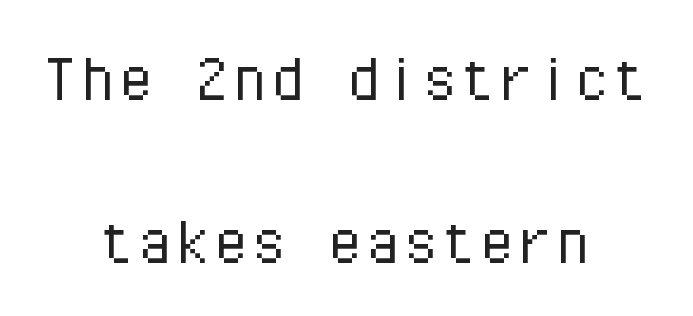
{"serif": "no", "italic": "no", "bold": "no", "weight": "light", "width": "normal", "stroke_contrast": "low", "x_height": "medium", "monospaced": "yes", "underline": "no", "align": "center", "line_spacing": "loose", "line_spacing_ratio": 2.14, "letter_spacing": "normal", "letter_spacing_em": 0.0, "glyph_px": 76}
